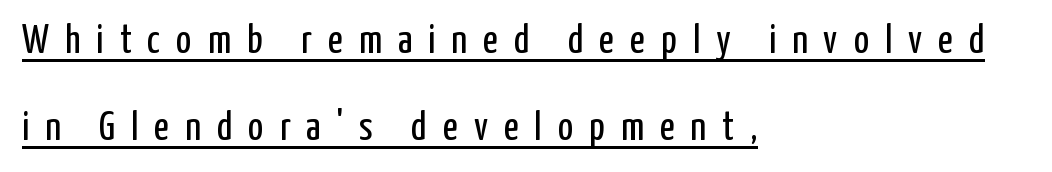
The image shows 41 px regular-weight, condensed sans-serif type, upright; set left-aligned, loose line spacing (2.13x), unusually wide letter spacing (+0.39 em), underlined; low stroke contrast and a medium x-height.
